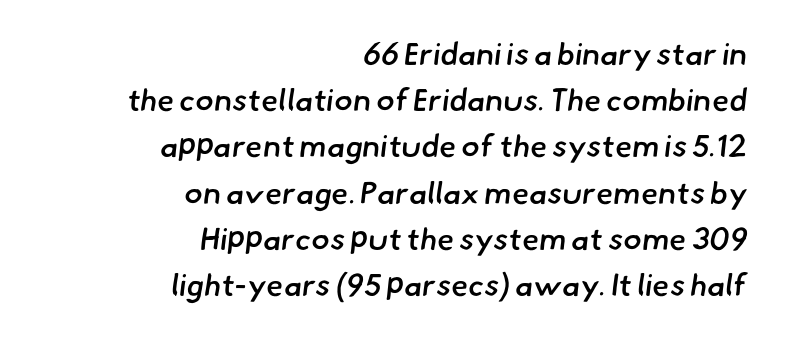
Q: Is the text bold? A: Semi-bold.
Q: Is the typeface a serif or a sans-serif typeface? A: Sans-serif.
Q: Is the text underlined? A: No.
Q: How is the paragraph aligned? A: Right-aligned.
Q: Is the spacing between letters normal or unusually wide? A: Normal.
Q: Is the spacing between lines tight, normal or loose? A: Normal.
Q: Width (condensed, normal, or wide)? A: Normal.
Q: Stroke contrast? A: Low.
Q: x-height? A: Small.
Q: Monospaced? A: No.
